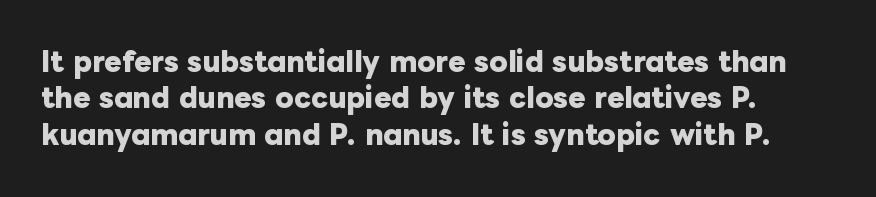
Inter-character spacing is left at the font's built-in metrics. Regular leading. Rule under the text: the space is simply empty. A typesetter would mark this as roman, not italic. Heavy, bold letterforms.
